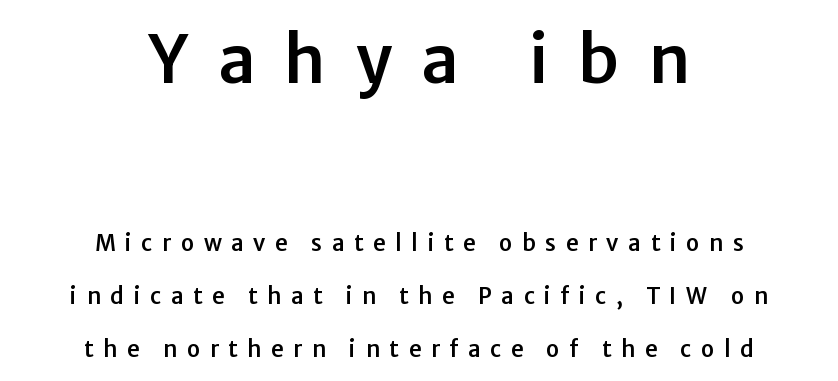
Is this a fixed-width face? No — the glyphs have proportional, varying widths. Horizontal bands of white between lines are thick stripes. Posture: straight, roman, zero tilt. This sample uses a sans-serif face. Between these two stacked blocks, the higher one wins on size.
